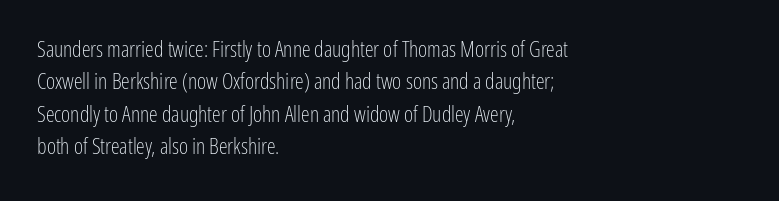
{"italic": "no", "bold": "no", "underline": "no", "align": "left", "line_spacing": "normal", "line_spacing_ratio": 1.47, "letter_spacing": "normal", "letter_spacing_em": 0.0, "glyph_px": 22}
